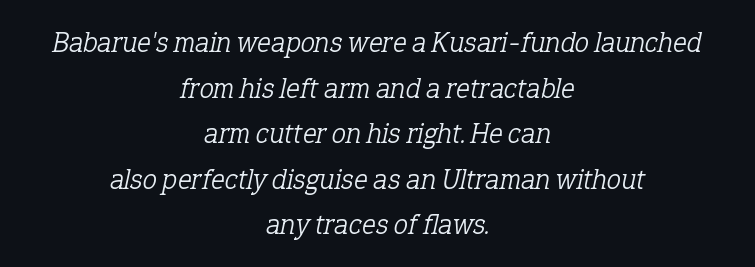
Q: Is the text bold? A: No.
Q: Is the text italic (slanted)? A: Yes, it leans right by about 12 degrees.
Q: Is the typeface a serif or a sans-serif typeface? A: Serif.
Q: Is the text underlined? A: No.
Q: How is the paragraph aligned? A: Centered.
Q: Is the spacing between letters normal or unusually wide? A: Normal.
Q: Is the spacing between lines tight, normal or loose? A: Normal.
Q: Width (condensed, normal, or wide)? A: Normal.
Q: Stroke contrast? A: Low.
Q: x-height? A: Medium.
Q: Monospaced? A: No.
